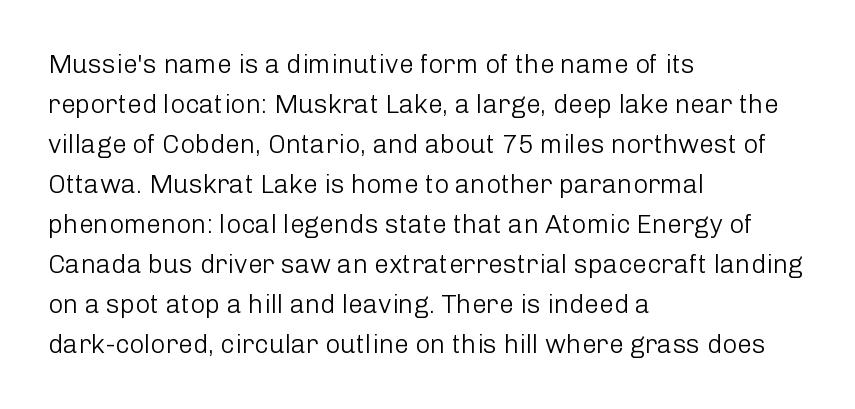
Descender tails drop into unmarked territory. Stroke mass is kept to a normal reading level or below. Default kerning and tracking; the words read as compact shapes. Teacher's note: observe the even left margin — that is flush-left alignment.
